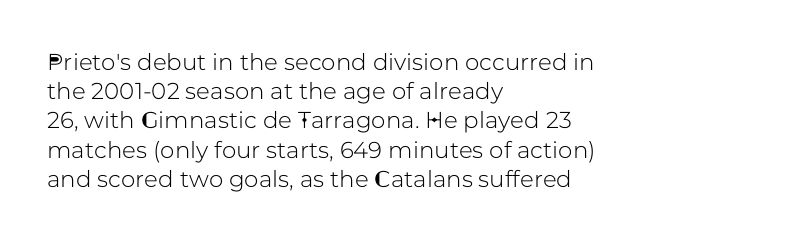
The image shows 23 px text type, upright; set left-aligned, normal line spacing (1.27x), normal letter spacing, not underlined.
